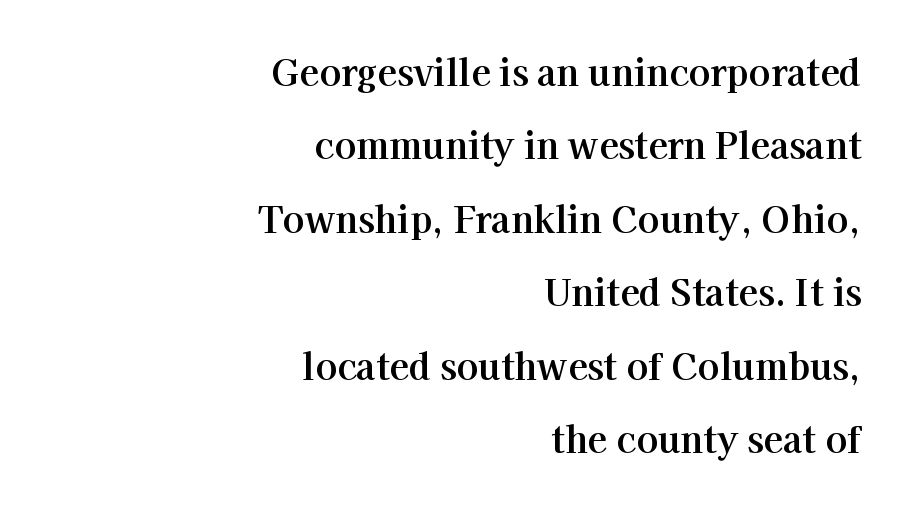
The letters carry serifs — small finishing strokes at the ends of their stems. What stands out about the letter spacing? Nothing — it is the standard amount. The ragged edge is on the left, which tells us the setting is flush right. These lines stand farther apart than default settings would place them.
